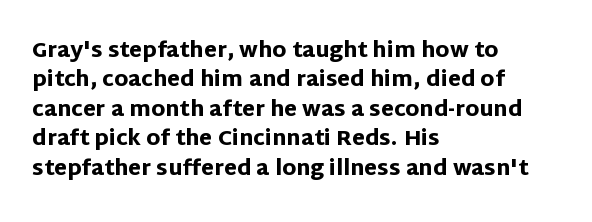
The image shows 21 px bold type, upright; set left-aligned, normal line spacing (1.4x), normal letter spacing, not underlined.
